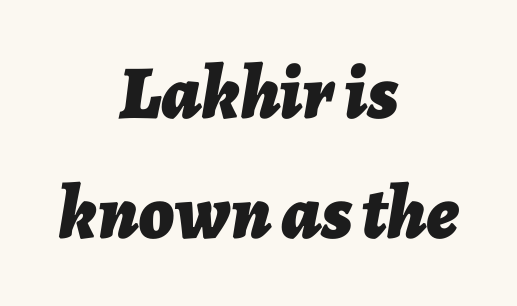
Which margin do the lines hug? Neither — every line sits in the middle. Spacing verdict: proportional, widths tailored to each character. If you measured baseline to baseline, you'd find a middling distance. Short note: letters normally spaced. Emphasis by weight is at full strength: bold.
